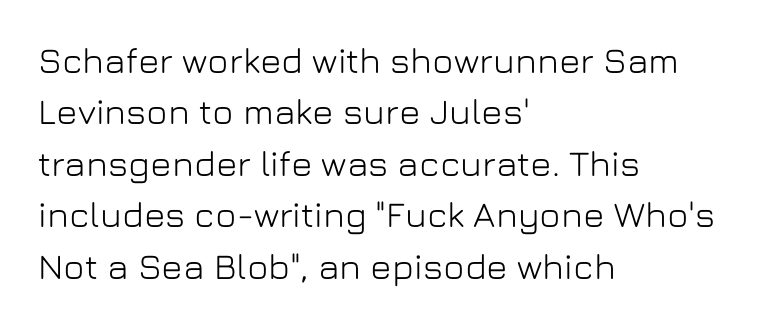
Q: Is the text italic (slanted)? A: No, it is upright.
Q: Is the typeface a serif or a sans-serif typeface? A: Sans-serif.
Q: Is the text underlined? A: No.
Q: How is the paragraph aligned? A: Left-aligned.
Q: Is the spacing between letters normal or unusually wide? A: Normal.
Q: Is the spacing between lines tight, normal or loose? A: Normal.
Q: Width (condensed, normal, or wide)? A: Normal.
Q: Stroke contrast? A: Low.
Q: x-height? A: Medium.
Q: Monospaced? A: No.
